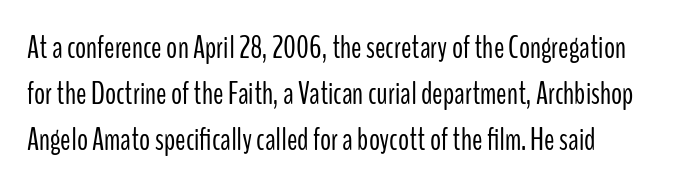
Q: Is the text bold? A: No.
Q: Is the text italic (slanted)? A: No, it is upright.
Q: Is the typeface a serif or a sans-serif typeface? A: Sans-serif.
Q: Is the text underlined? A: No.
Q: Is the spacing between letters normal or unusually wide? A: Normal.
Q: Is the spacing between lines tight, normal or loose? A: Normal.
Q: Width (condensed, normal, or wide)? A: Condensed.
Q: Stroke contrast? A: Low.
Q: x-height? A: Medium.
Q: Monospaced? A: No.
